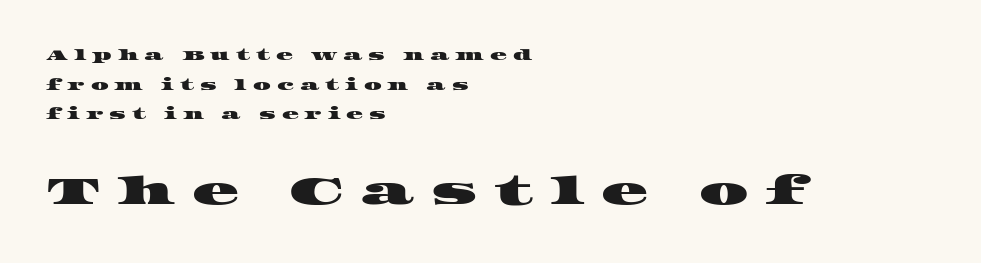
{"serif": "yes", "width": "wide", "stroke_contrast": "high", "x_height": "large", "monospaced": "no", "underline": "no", "align": "left", "line_spacing": "loose", "line_spacing_ratio": 2.12, "letter_spacing": "wide", "letter_spacing_em": 0.43, "larger_block": "second", "size_ratio": 2.79, "glyph_px": 39}
